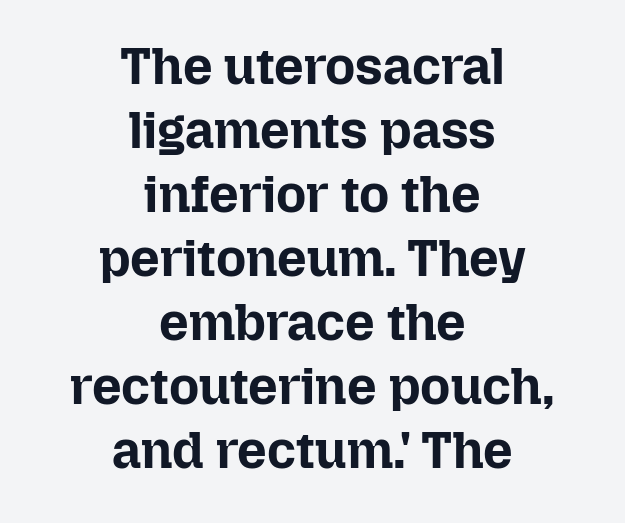
Q: Is the text bold? A: Yes.
Q: Is the text italic (slanted)? A: No, it is upright.
Q: Is the text underlined? A: No.
Q: How is the paragraph aligned? A: Centered.
Q: Is the spacing between letters normal or unusually wide? A: Normal.
Q: Width (condensed, normal, or wide)? A: Normal.
Q: Stroke contrast? A: Low.
Q: x-height? A: Medium.
Q: Monospaced? A: No.
